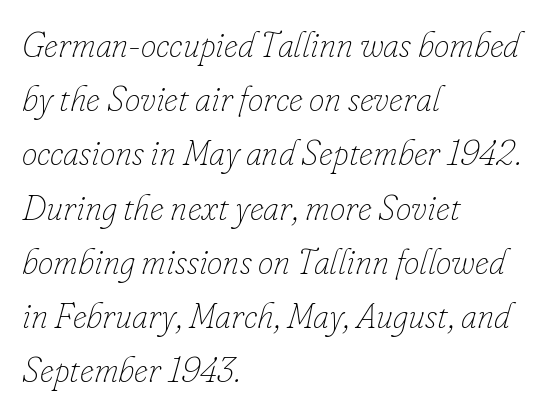
Q: Is the text bold? A: No.
Q: Is the text italic (slanted)? A: Yes, it leans right by about 16 degrees.
Q: Is the text underlined? A: No.
Q: How is the paragraph aligned? A: Left-aligned.
Q: Is the spacing between letters normal or unusually wide? A: Normal.
Q: Is the spacing between lines tight, normal or loose? A: Normal.
Q: Width (condensed, normal, or wide)? A: Normal.
Q: Stroke contrast? A: Low.
Q: x-height? A: Small.
Q: Monospaced? A: No.
